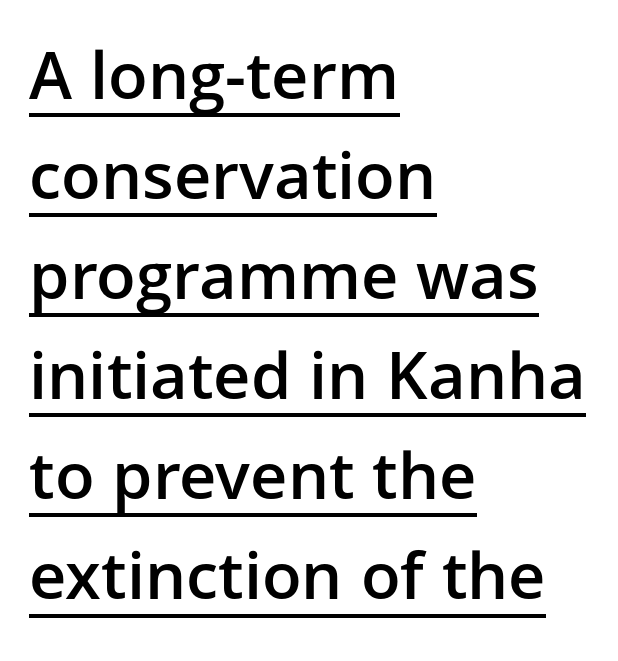
The image shows 65 px semibold sans-serif type, upright; set left-aligned, normal line spacing (1.54x), normal letter spacing, underlined; low stroke contrast and a medium x-height.
